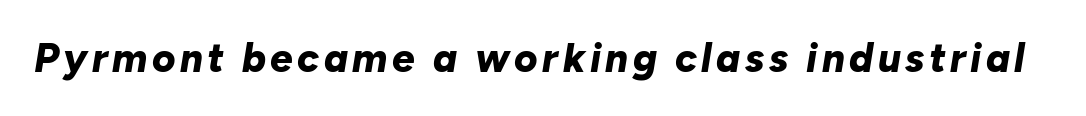
{"italic": "yes", "lean": "right", "slant_degrees": 10, "bold": "yes", "weight": "bold", "width": "normal", "stroke_contrast": "low", "x_height": "medium", "monospaced": "no", "underline": "no", "glyph_px": 40}
